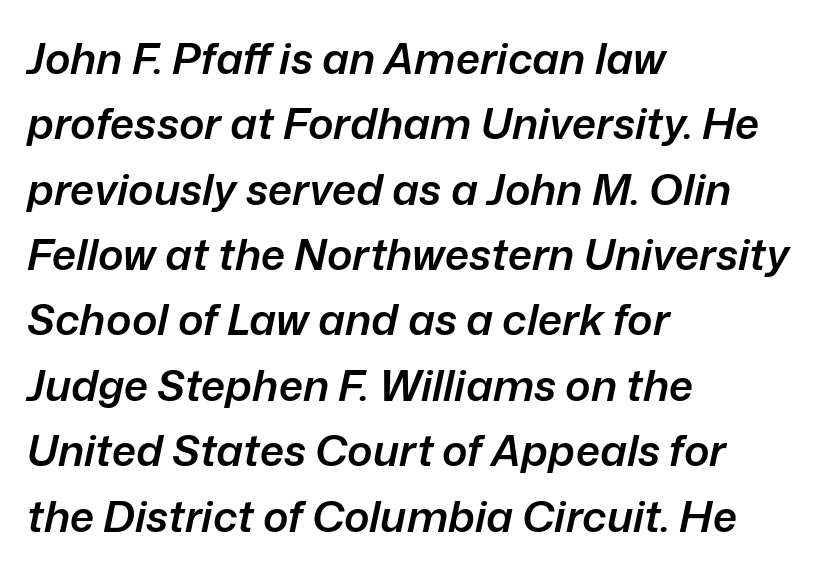
{"italic": "yes", "lean": "right", "slant_degrees": 12, "bold": "semi", "weight": "semibold", "width": "normal", "stroke_contrast": "low", "x_height": "medium", "monospaced": "no", "underline": "no", "align": "left", "line_spacing": "normal", "line_spacing_ratio": 1.52, "letter_spacing": "normal", "letter_spacing_em": 0.0, "glyph_px": 43}
